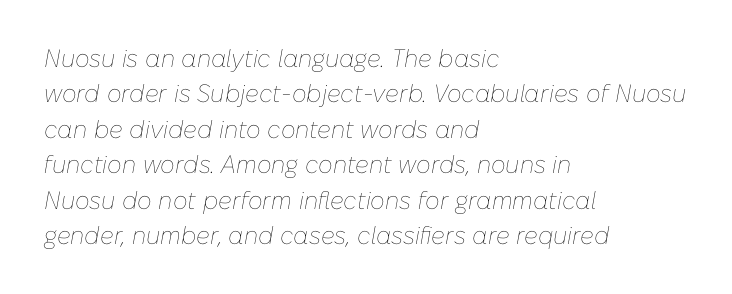
{"italic": "yes", "lean": "right", "slant_degrees": 10, "bold": "no", "underline": "no", "align": "left", "line_spacing": "normal", "line_spacing_ratio": 1.42, "letter_spacing": "normal", "letter_spacing_em": 0.0, "glyph_px": 25}
